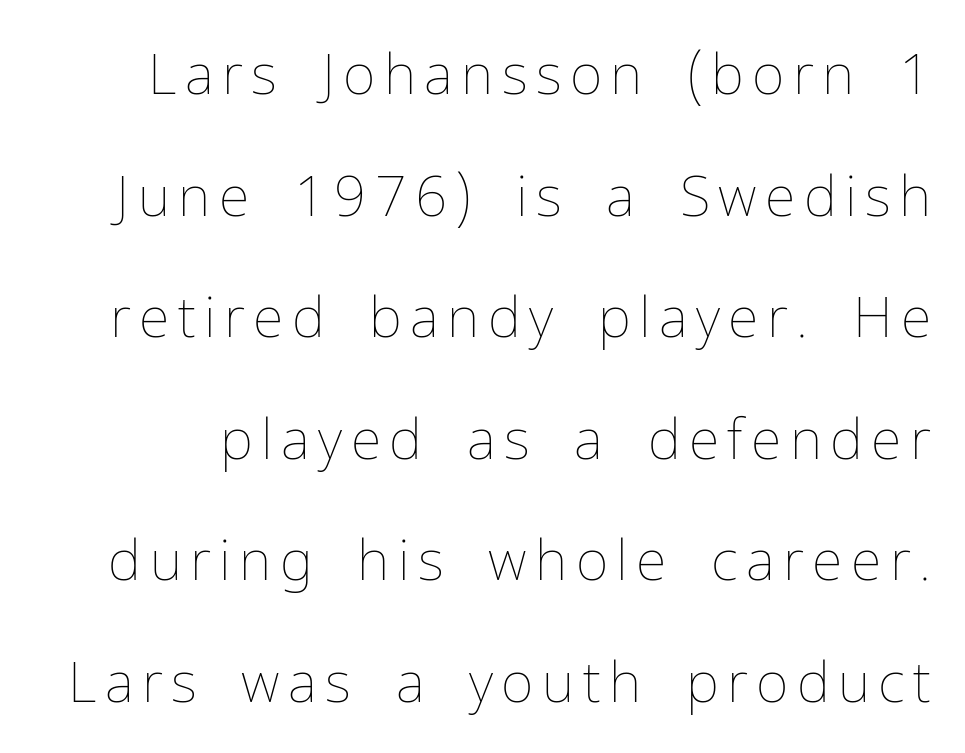
The characters are drawn with everyday or finer stroke widths. Rule under the text: the space is simply empty. Proportional: the letters do not fall into vertical columns. Is there much room between lines? Yes — plenty of vertical air separates them. It's the straight-up-and-down kind of type.
